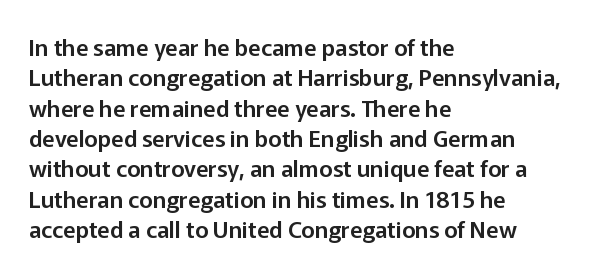
Q: Is the text italic (slanted)? A: No, it is upright.
Q: Is the text underlined? A: No.
Q: How is the paragraph aligned? A: Left-aligned.
Q: Is the spacing between letters normal or unusually wide? A: Normal.
Q: Is the spacing between lines tight, normal or loose? A: Normal.
